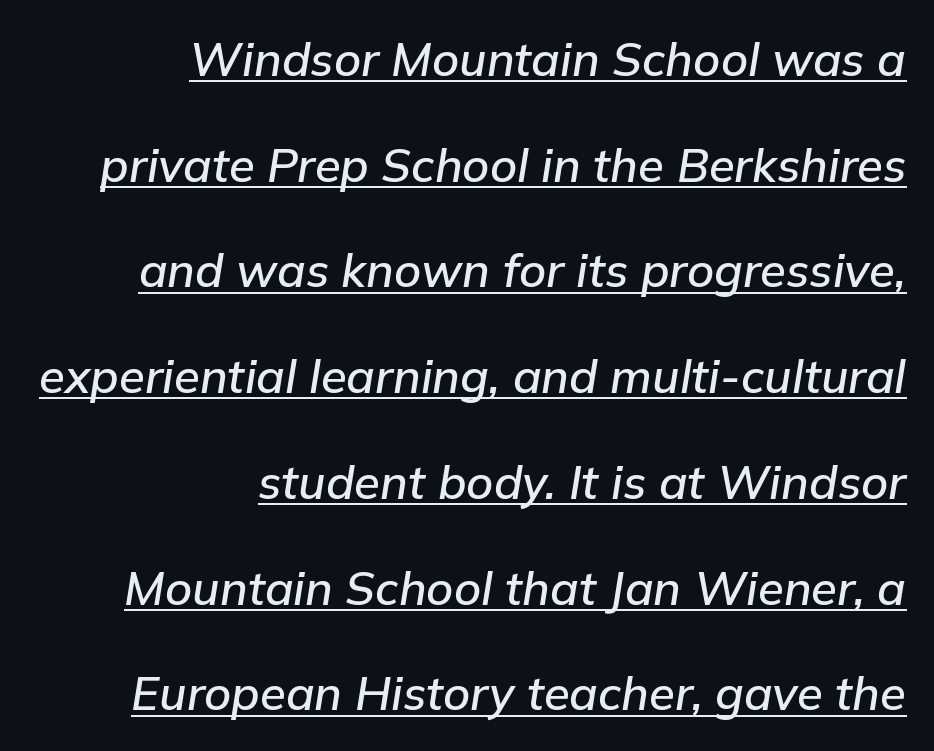
Q: Is the text italic (slanted)? A: Yes, it leans right by about 9 degrees.
Q: Is the text underlined? A: Yes.
Q: How is the paragraph aligned? A: Right-aligned.
Q: Is the spacing between letters normal or unusually wide? A: Normal.
Q: Is the spacing between lines tight, normal or loose? A: Loose.
Q: Width (condensed, normal, or wide)? A: Normal.
Q: Stroke contrast? A: Low.
Q: x-height? A: Medium.
Q: Monospaced? A: No.
